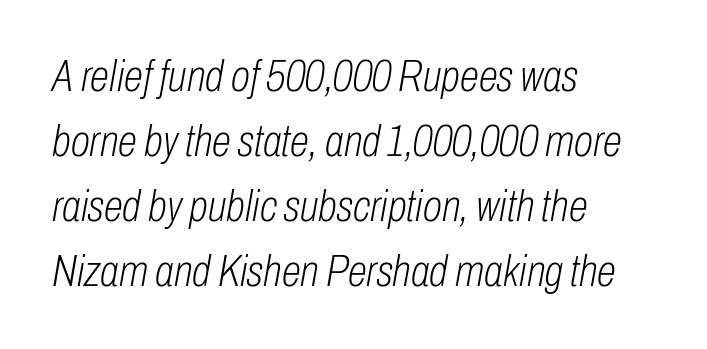
{"italic": "yes", "lean": "right", "slant_degrees": 10, "bold": "no", "weight": "light", "width": "condensed", "stroke_contrast": "low", "x_height": "medium", "monospaced": "no", "underline": "no", "align": "left", "line_spacing": "normal", "line_spacing_ratio": 1.48, "letter_spacing": "normal", "letter_spacing_em": 0.0, "glyph_px": 44}
